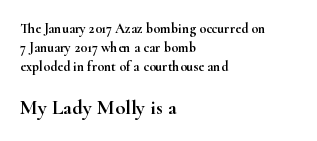
The image shows 21 px text type, upright; set left-aligned, normal line spacing (1.36x), normal letter spacing, not underlined; the second (bottom) block is 1.5x larger.
